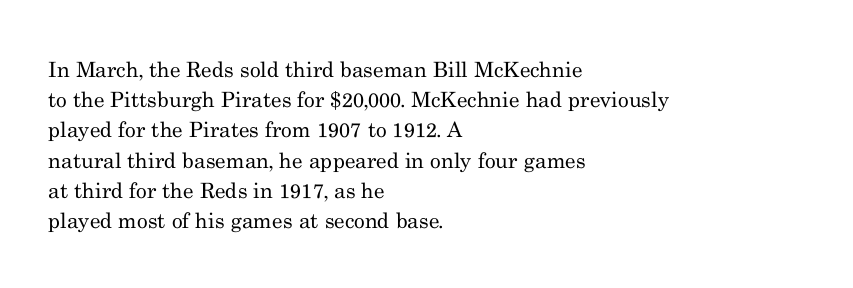
The image shows 21 px text type, upright; set left-aligned, normal line spacing (1.44x), normal letter spacing, not underlined.
